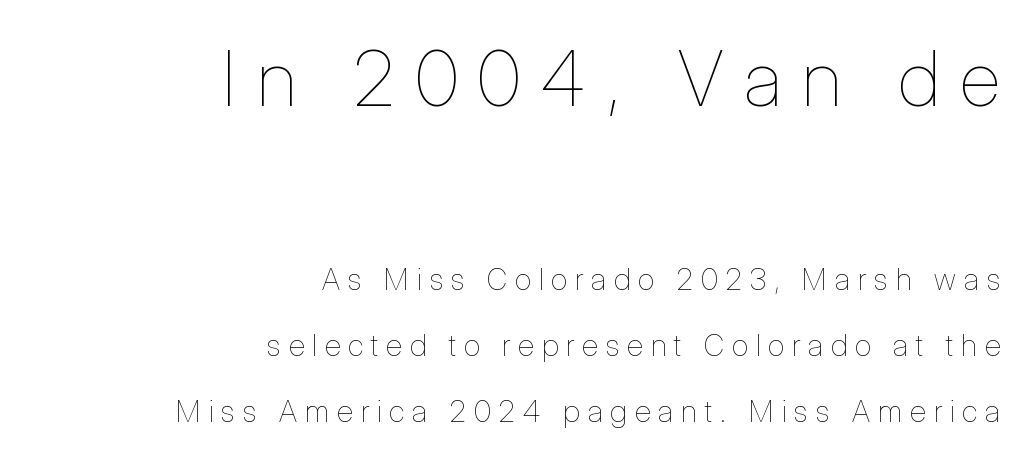
The image shows 76 px thin, condensed type, upright; set right-aligned, loose line spacing (2.2x), unusually wide letter spacing (+0.27 em), not underlined; the first (top) block is 2.53x larger; low stroke contrast and a medium x-height.
